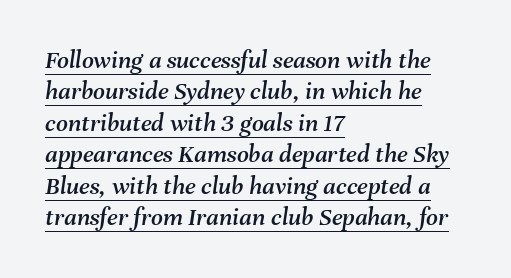
The image shows 26 px text type, italic (leaning right); set left-aligned, line spacing 1.21x, normal letter spacing, underlined.
